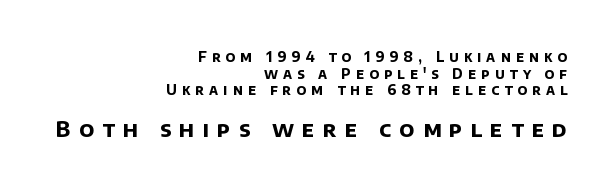
{"bold": "yes", "underline": "no", "align": "right", "line_spacing_ratio": 1.18, "letter_spacing": "wide", "letter_spacing_em": 0.37, "larger_block": "second", "size_ratio": 1.57, "glyph_px": 22}
